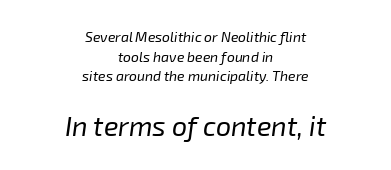
{"italic": "yes", "lean": "right", "slant_degrees": 8, "bold": "no", "underline": "no", "align": "center", "line_spacing": "normal", "line_spacing_ratio": 1.41, "letter_spacing": "normal", "letter_spacing_em": 0.0, "larger_block": "second", "size_ratio": 1.93, "glyph_px": 27}
